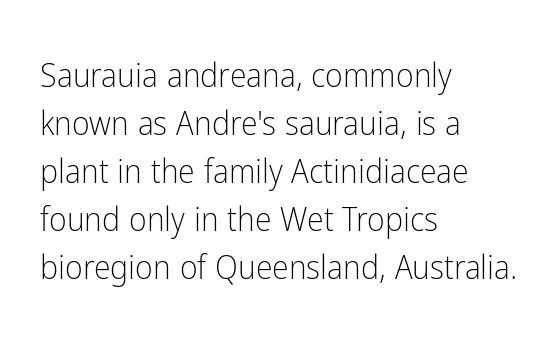
This sample is left-justified, so line endings fall wherever the words run out. Words float on clear page, feet unadorned. Nothing unusual about the tracking: characters are spaced as the font intends. A typesetter would call this proportional, since set widths differ per character. The text was rendered using a sans face with plain stroke endings.
